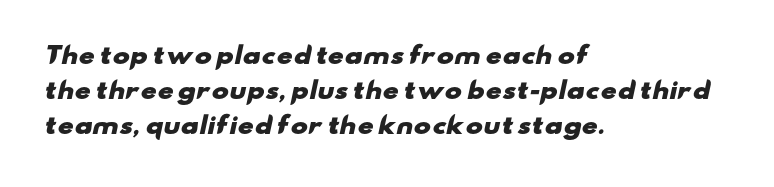
Emphasis by weight is at full strength: bold. The space between consecutive lines is moderate. This rendering uses left alignment, leaving the right contour irregular. Plain, unruled lines of type. Honestly, the letter spacing is just normal — you wouldn't notice it.
